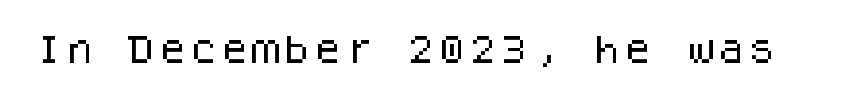
Q: Is the text italic (slanted)? A: No, it is upright.
Q: Is the typeface a serif or a sans-serif typeface? A: Sans-serif.
Q: Is the text underlined? A: No.
Q: Is the spacing between letters normal or unusually wide? A: Normal.
Q: Width (condensed, normal, or wide)? A: Normal.
Q: Stroke contrast? A: Low.
Q: x-height? A: Large.
Q: Monospaced? A: Yes.
